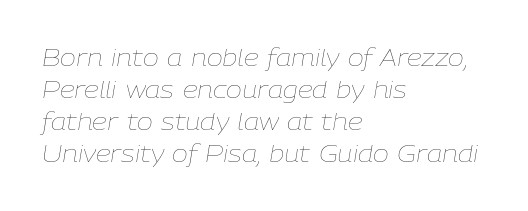
The image shows 24 px text type, italic (leaning right); set left-aligned, normal line spacing (1.34x), normal letter spacing, not underlined.
